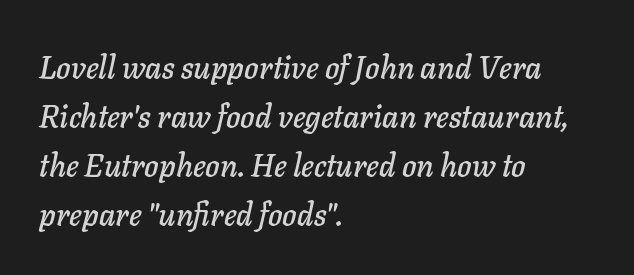
Q: Is the text italic (slanted)? A: Yes, it leans right by about 11 degrees.
Q: Is the text underlined? A: No.
Q: How is the paragraph aligned? A: Left-aligned.
Q: Is the spacing between letters normal or unusually wide? A: Normal.
Q: Is the spacing between lines tight, normal or loose? A: Normal.
Q: Width (condensed, normal, or wide)? A: Normal.
Q: Stroke contrast? A: Low.
Q: x-height? A: Medium.
Q: Monospaced? A: No.
